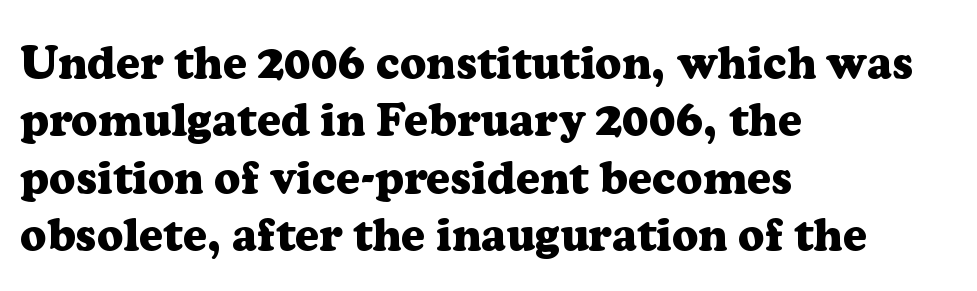
Examine the stroke ends and you'll spot serifs. Italic: no, the glyphs are upright roman. This is heavy type, rendered in bold. The space between consecutive lines is moderate. Underline: absent. Leftover space on each line is placed entirely after the last word.
